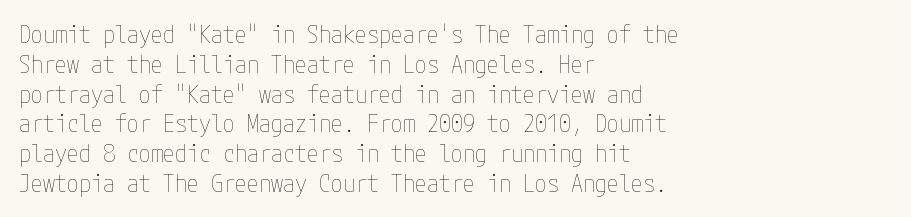
Q: Is the text bold? A: No.
Q: Is the text italic (slanted)? A: No, it is upright.
Q: Is the text underlined? A: No.
Q: How is the paragraph aligned? A: Left-aligned.
Q: Is the spacing between letters normal or unusually wide? A: Normal.
